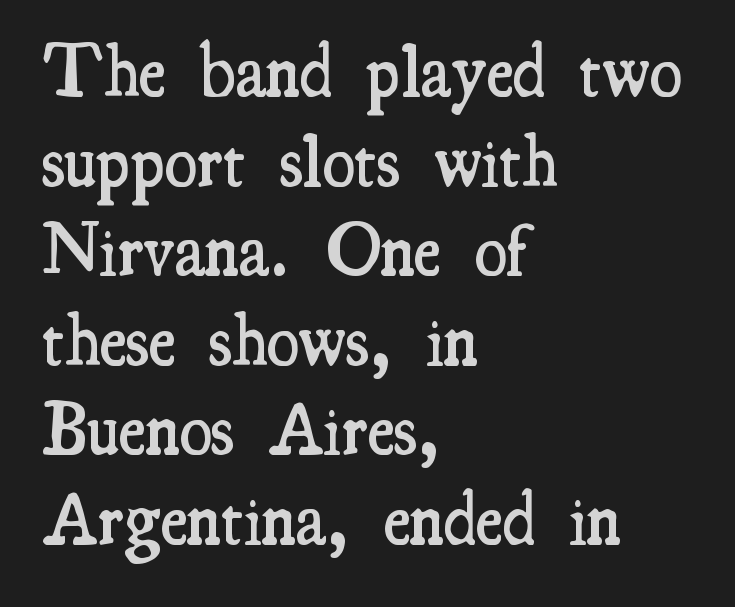
There is no visible air inserted between adjacent glyphs. These lines carry some extra weight — a demibold, not a full bold. Every stem runs plumb, perpendicular to the baseline. Plain, unruled lines of type.
